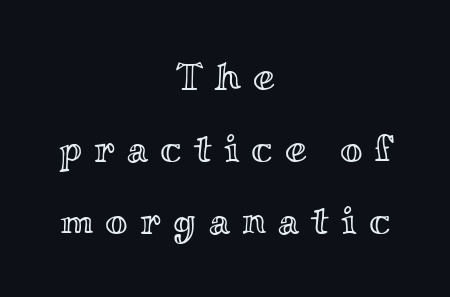
The image shows 39 px wide type, upright; set centered, line spacing 1.84x, unusually wide letter spacing (+0.31 em), not underlined; a small x-height.
